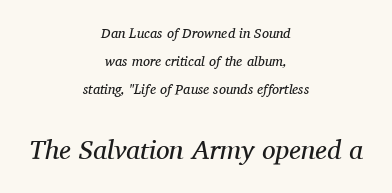
{"italic": "yes", "lean": "right", "slant_degrees": 11, "bold": "no", "underline": "no", "align": "center", "line_spacing": "loose", "line_spacing_ratio": 1.99, "letter_spacing": "normal", "letter_spacing_em": 0.0, "larger_block": "second", "size_ratio": 1.93, "glyph_px": 27}
